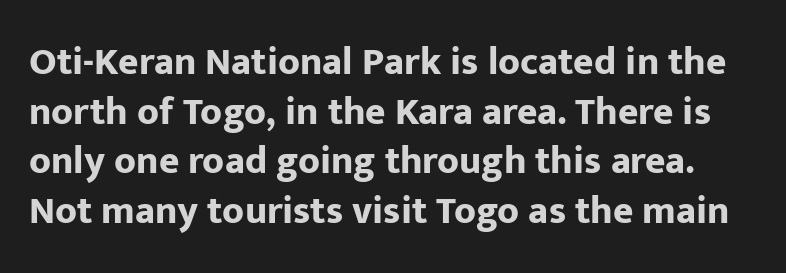
The image shows 39 px bold sans-serif type, upright; set normal line spacing (1.27x), normal letter spacing, not underlined; low stroke contrast and a medium x-height.
